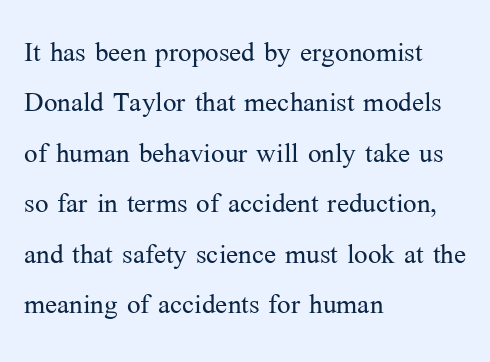
Q: Is the text bold? A: No.
Q: Is the text italic (slanted)? A: No, it is upright.
Q: Is the typeface a serif or a sans-serif typeface? A: Serif.
Q: Is the text underlined? A: No.
Q: How is the paragraph aligned? A: Left-aligned.
Q: Is the spacing between letters normal or unusually wide? A: Normal.
Q: Is the spacing between lines tight, normal or loose? A: Normal.
Q: Width (condensed, normal, or wide)? A: Normal.
Q: Stroke contrast? A: Medium.
Q: x-height? A: Medium.
Q: Monospaced? A: No.
